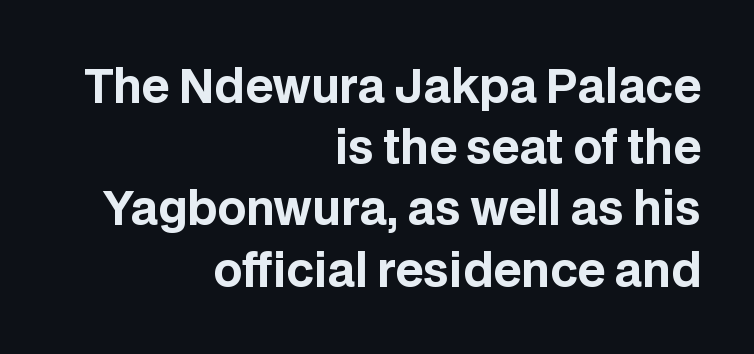
Q: Is the text bold? A: Yes.
Q: Is the text italic (slanted)? A: No, it is upright.
Q: Is the typeface a serif or a sans-serif typeface? A: Sans-serif.
Q: Is the text underlined? A: No.
Q: How is the paragraph aligned? A: Right-aligned.
Q: Is the spacing between letters normal or unusually wide? A: Normal.
Q: Is the spacing between lines tight, normal or loose? A: Normal.
Q: Width (condensed, normal, or wide)? A: Normal.
Q: Stroke contrast? A: Low.
Q: x-height? A: Large.
Q: Monospaced? A: No.
